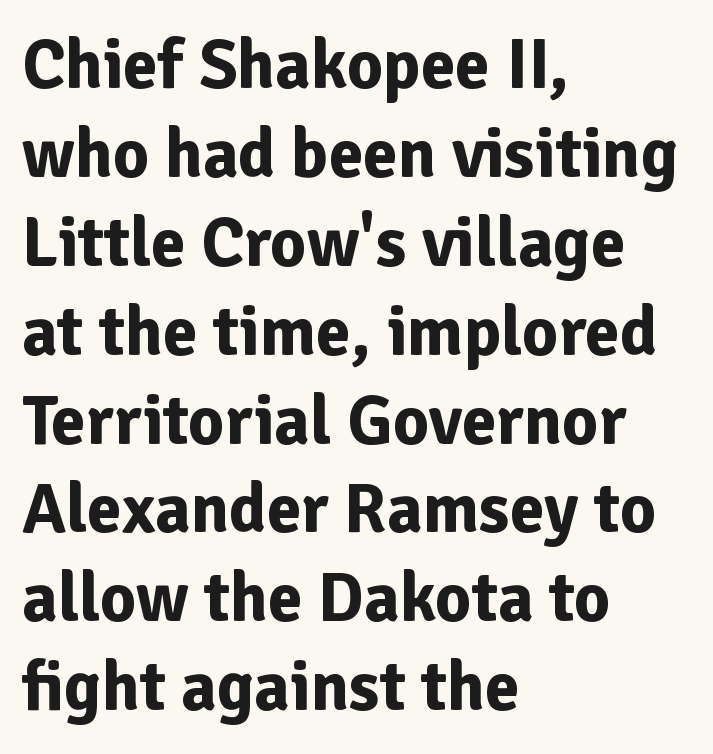
Q: Is the text bold? A: Yes.
Q: Is the text italic (slanted)? A: No, it is upright.
Q: Is the typeface a serif or a sans-serif typeface? A: Sans-serif.
Q: Is the text underlined? A: No.
Q: How is the paragraph aligned? A: Left-aligned.
Q: Is the spacing between letters normal or unusually wide? A: Normal.
Q: Is the spacing between lines tight, normal or loose? A: Normal.
Q: Width (condensed, normal, or wide)? A: Normal.
Q: Stroke contrast? A: Low.
Q: x-height? A: Medium.
Q: Monospaced? A: No.
